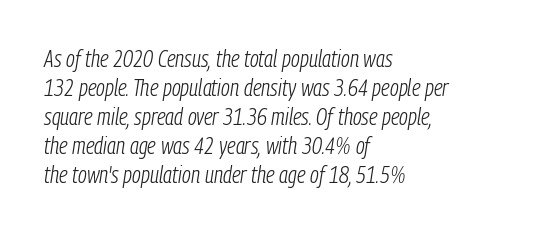
The baseline area is clear. Rendered with sloped, italic letterforms. Casual observation: everything's shoved over to the left. If you measured baseline to baseline, you'd find a middling distance. No extra ink here — the face is not bold. Does extra space separate the letters? No, they use regular spacing.
